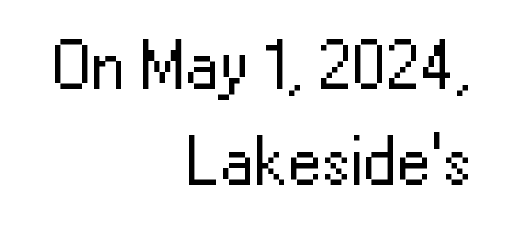
{"serif": "no", "italic": "no", "bold": "no", "weight": "regular", "width": "normal", "stroke_contrast": "low", "x_height": "medium", "monospaced": "no", "underline": "no", "align": "right", "line_spacing": "normal", "line_spacing_ratio": 1.41, "letter_spacing": "normal", "letter_spacing_em": 0.0, "glyph_px": 68}
